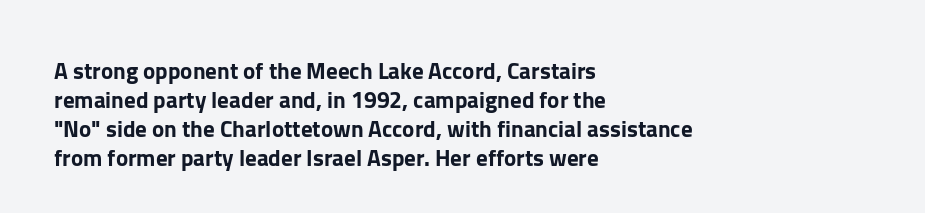
The image shows 23 px text type, upright; set left-aligned, normal line spacing (1.26x), normal letter spacing, not underlined.
